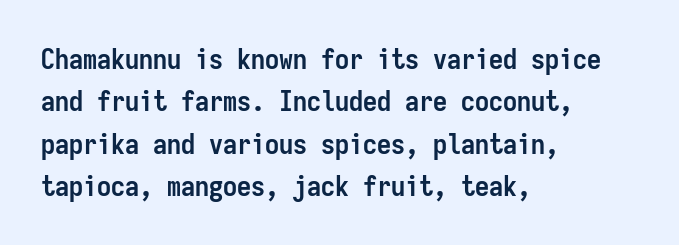
The face used here is rendered with its standard letterfit. These lines stack with their left ends in a neat column. Is this a fixed-width face? Yes — each glyph sits in an identical cell. One glance says typical: line gaps are just what's usual. A typesetter would label this face a sans.
